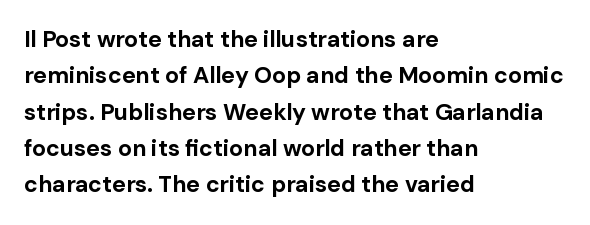
Q: Is the text bold? A: Yes.
Q: Is the text italic (slanted)? A: No, it is upright.
Q: Is the text underlined? A: No.
Q: How is the paragraph aligned? A: Left-aligned.
Q: Is the spacing between letters normal or unusually wide? A: Normal.
Q: Is the spacing between lines tight, normal or loose? A: Normal.
